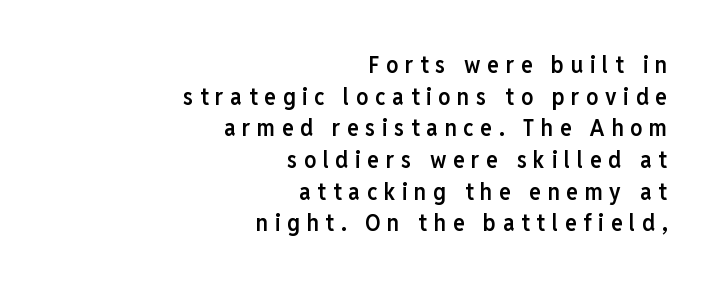
Short and long lines alike share a common ending point at right. Italic: no, the glyphs are upright roman. Tracking value appears strongly positive — letters spread wide. Anything drawn beneath the words? Only blank space. Baseline-to-baseline distance is the conventional proportion of letter height. Summary of weight: moderately heavy, a semibold.
